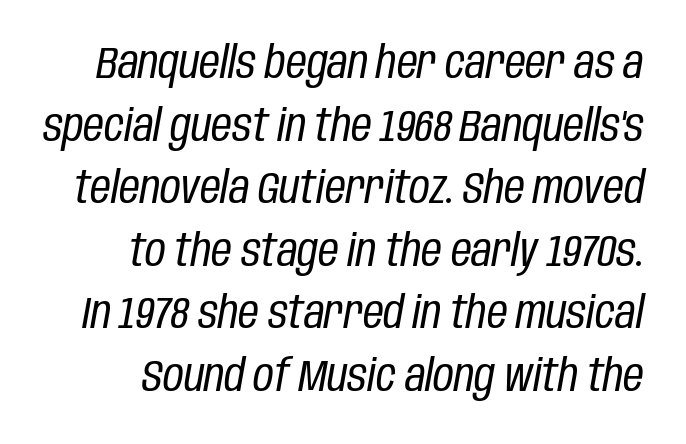
The image shows 45 px regular-weight, condensed type, italic (leaning right); set normal line spacing (1.39x), normal letter spacing, not underlined; low stroke contrast and a large x-height.
